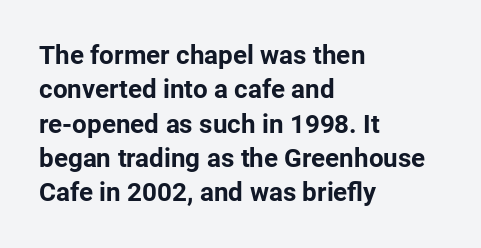
{"italic": "no", "bold": "yes", "underline": "no", "align": "left", "line_spacing": "normal", "line_spacing_ratio": 1.32, "letter_spacing": "normal", "letter_spacing_em": 0.0, "glyph_px": 26}
